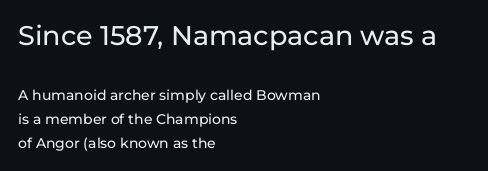
The image shows 27 px text type, upright; set left-aligned, line spacing 1.72x, normal letter spacing, not underlined; the first (top) block is 1.93x larger.
